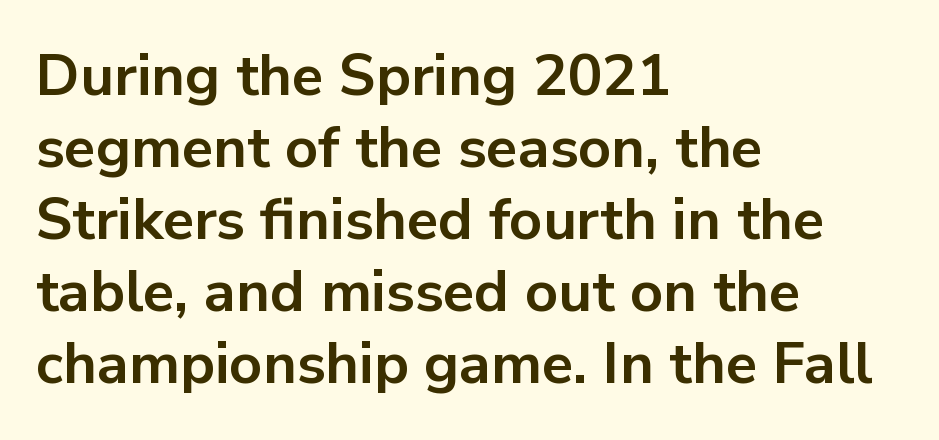
You could call the tracking neutral — neither tight nor loose. Every row of glyphs begins at an identical x-position on the left. Serifs: no, the terminals of the letterforms are clean. Note the varied advance widths — an 'i' is clearly narrower than an 'm'. Heavy, bold letterforms. Underline: absent.
